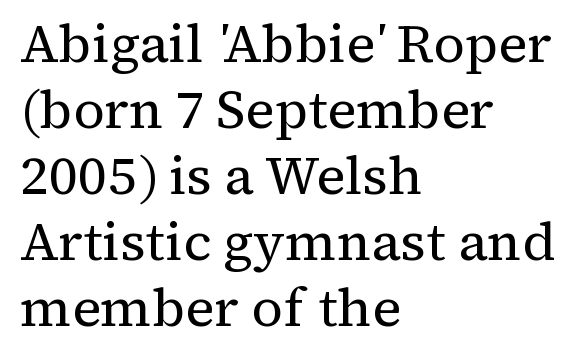
Descender tails drop into unmarked territory. Glyph-to-glyph distance matches everyday printed text. The compositor pushed each line to the left boundary. The passage shown is typed in a proportional face where columns would drift.
